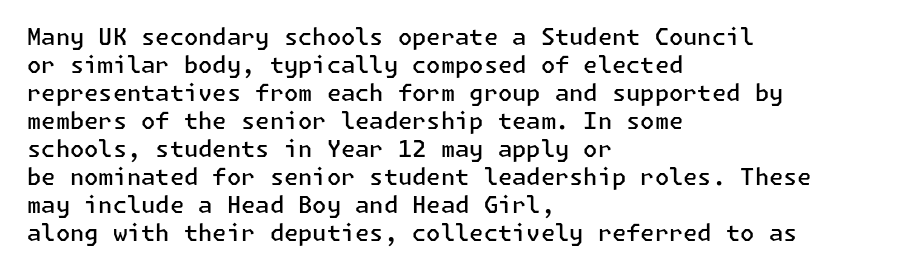
Alignment: flush left. Short note: letters normally spaced. The space directly below the letters is spotless. It's the straight-up-and-down kind of type. Stroke thickness is moderately raised; the sample reads as semibold.
